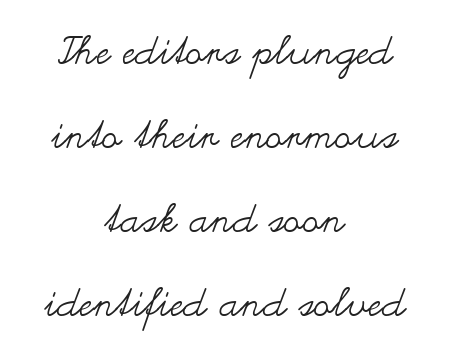
The zone under the glyphs is completely vacant. The space between consecutive lines is lavish. Compared with typical body copy, the letter spacing here is the same. The typesetting does not lean heavy: it is not bold. This rendering uses center alignment, leaving both contours irregular but symmetric.
